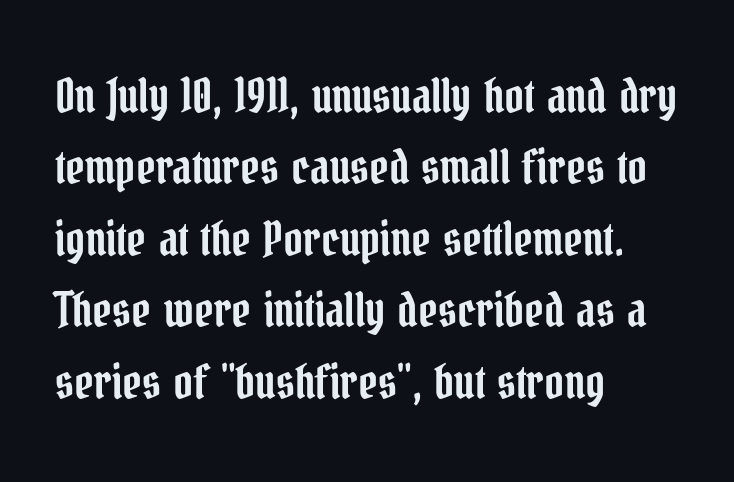
{"serif": "yes", "italic": "no", "width": "condensed", "stroke_contrast": "low", "x_height": "medium", "monospaced": "no", "underline": "no", "align": "left", "line_spacing": "normal", "line_spacing_ratio": 1.52, "letter_spacing": "normal", "letter_spacing_em": 0.0, "glyph_px": 47}
